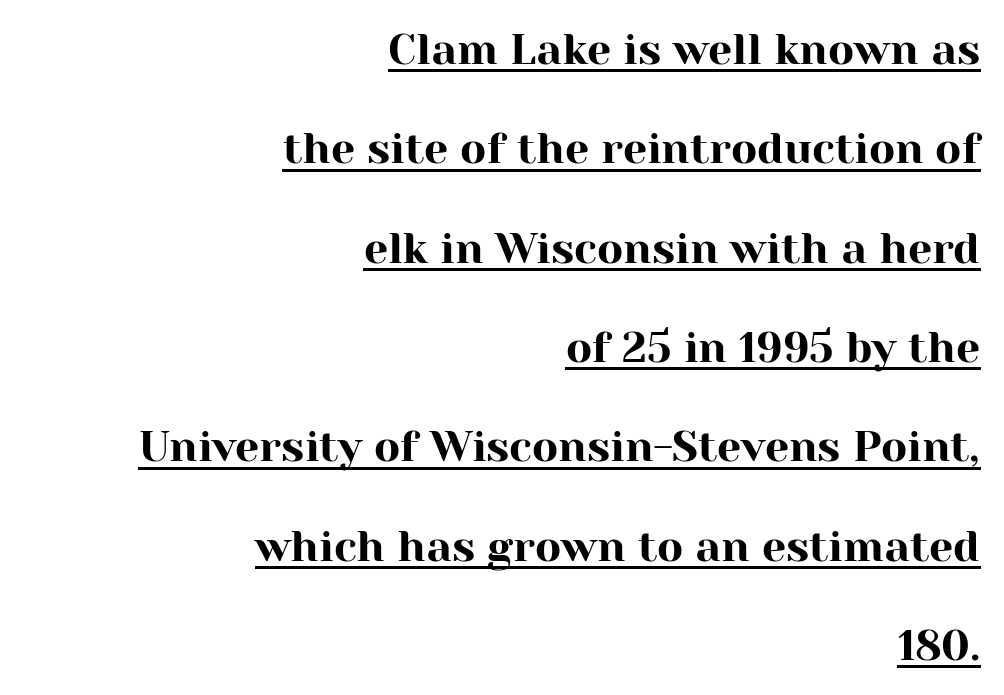
Q: Is the text italic (slanted)? A: No, it is upright.
Q: Is the typeface a serif or a sans-serif typeface? A: Serif.
Q: Is the text underlined? A: Yes.
Q: How is the paragraph aligned? A: Right-aligned.
Q: Is the spacing between letters normal or unusually wide? A: Normal.
Q: Is the spacing between lines tight, normal or loose? A: Loose.
Q: Width (condensed, normal, or wide)? A: Normal.
Q: Stroke contrast? A: High.
Q: x-height? A: Medium.
Q: Monospaced? A: No.
